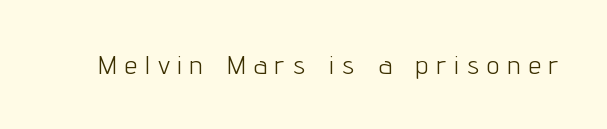
{"italic": "no", "bold": "no", "underline": "no", "letter_spacing": "wide", "letter_spacing_em": 0.32, "glyph_px": 26}
